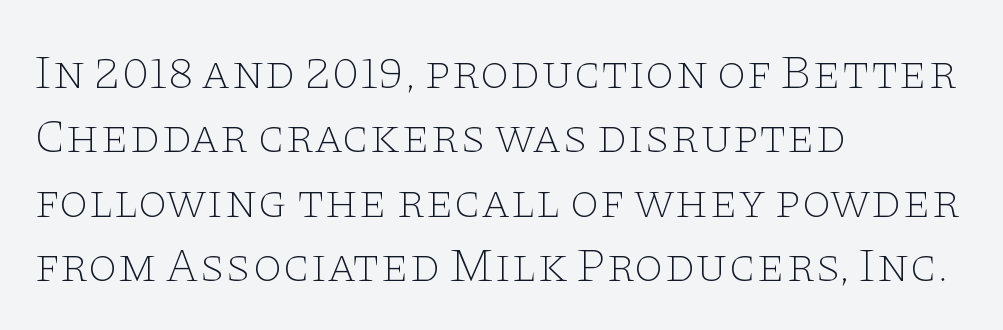
Q: Is the text bold? A: No.
Q: Is the text italic (slanted)? A: No, it is upright.
Q: Is the typeface a serif or a sans-serif typeface? A: Serif.
Q: Is the text underlined? A: No.
Q: How is the paragraph aligned? A: Left-aligned.
Q: Is the spacing between letters normal or unusually wide? A: Normal.
Q: Is the spacing between lines tight, normal or loose? A: Normal.
Q: Width (condensed, normal, or wide)? A: Wide.
Q: Stroke contrast? A: Low.
Q: x-height? A: Large.
Q: Monospaced? A: No.
